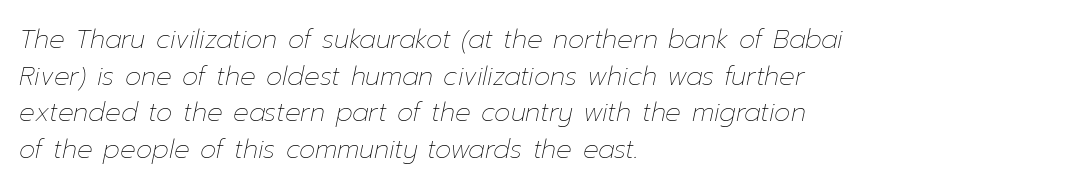
The image shows 26 px text type, italic (leaning right); set left-aligned, normal line spacing (1.41x), normal letter spacing, not underlined.
